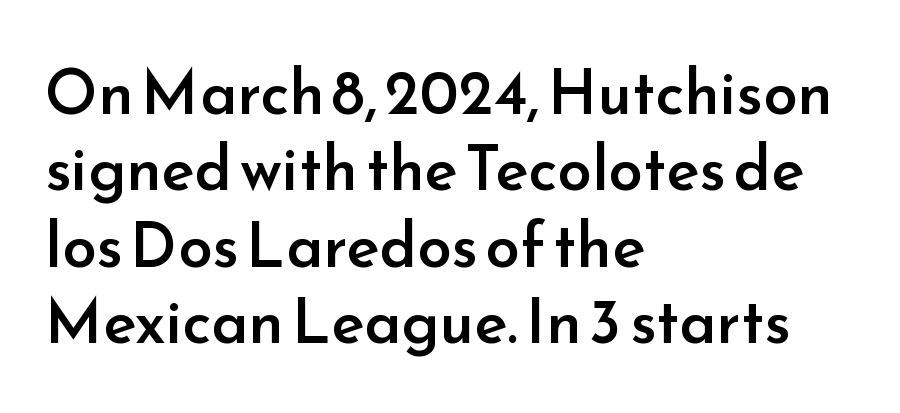
{"serif": "no", "italic": "no", "bold": "semi", "weight": "semibold", "width": "normal", "stroke_contrast": "low", "x_height": "small", "monospaced": "no", "underline": "no", "align": "left", "line_spacing_ratio": 1.23, "letter_spacing": "normal", "letter_spacing_em": 0.0, "glyph_px": 62}
